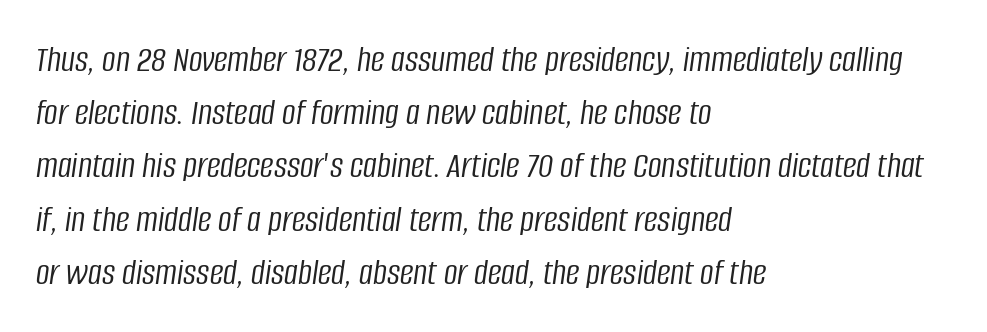
{"italic": "yes", "lean": "right", "slant_degrees": 8, "bold": "no", "weight": "light", "width": "condensed", "stroke_contrast": "low", "x_height": "large", "monospaced": "no", "underline": "no", "align": "left", "line_spacing": "normal", "line_spacing_ratio": 1.4, "letter_spacing": "normal", "letter_spacing_em": 0.0, "glyph_px": 38}
